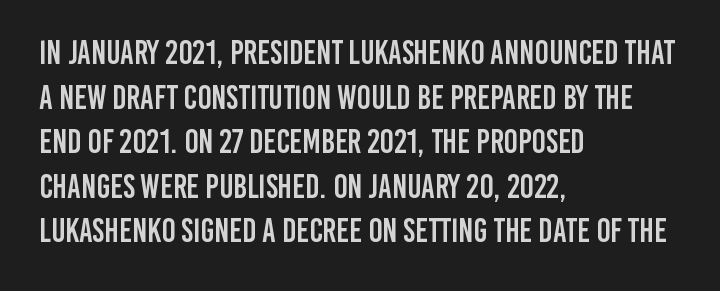
{"serif": "no", "italic": "no", "width": "condensed", "stroke_contrast": "low", "x_height": "large", "monospaced": "no", "underline": "no", "align": "left", "line_spacing": "normal", "line_spacing_ratio": 1.35, "letter_spacing": "normal", "letter_spacing_em": 0.0, "glyph_px": 33}
